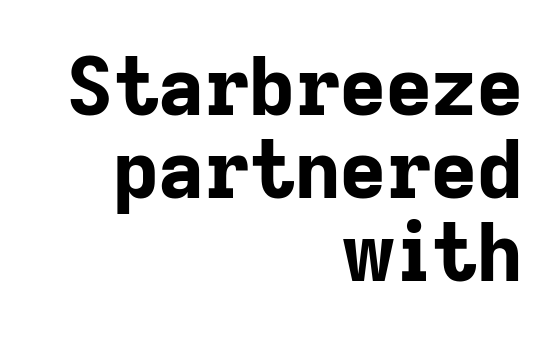
Q: Is the text bold? A: Yes.
Q: Is the text italic (slanted)? A: No, it is upright.
Q: Is the typeface a serif or a sans-serif typeface? A: Sans-serif.
Q: Is the text underlined? A: No.
Q: How is the paragraph aligned? A: Right-aligned.
Q: Is the spacing between letters normal or unusually wide? A: Normal.
Q: Is the spacing between lines tight, normal or loose? A: Tight.
Q: Width (condensed, normal, or wide)? A: Normal.
Q: Stroke contrast? A: Low.
Q: x-height? A: Medium.
Q: Monospaced? A: No.
